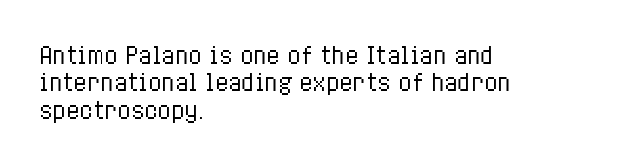
{"italic": "no", "bold": "no", "underline": "no", "align": "left", "line_spacing_ratio": 1.24, "letter_spacing": "normal", "letter_spacing_em": 0.0, "glyph_px": 22}
